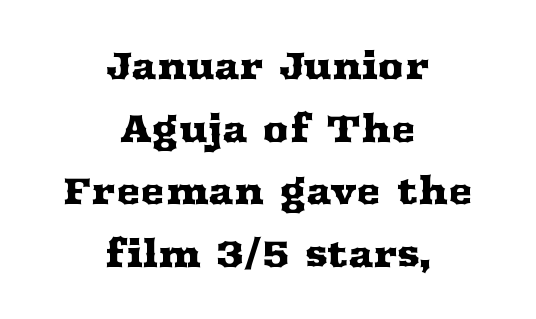
{"serif": "yes", "italic": "no", "width": "wide", "stroke_contrast": "medium", "x_height": "medium", "monospaced": "no", "underline": "no", "align": "center", "line_spacing": "normal", "line_spacing_ratio": 1.69, "letter_spacing": "normal", "letter_spacing_em": 0.0, "glyph_px": 37}
